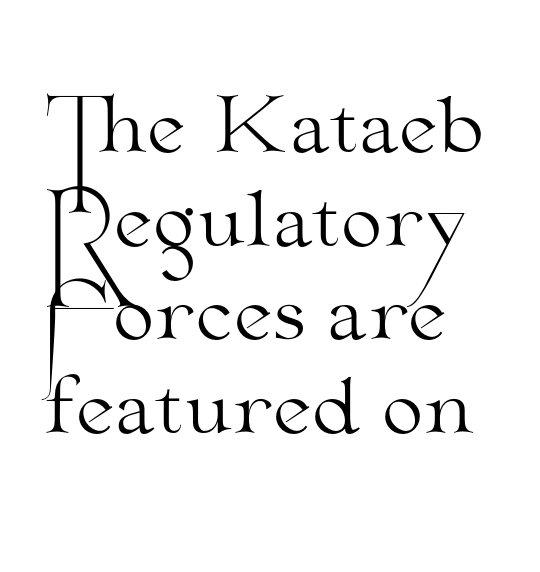
Q: Is the text bold? A: No.
Q: Is the text italic (slanted)? A: No, it is upright.
Q: Is the typeface a serif or a sans-serif typeface? A: Serif.
Q: Is the text underlined? A: No.
Q: How is the paragraph aligned? A: Left-aligned.
Q: Is the spacing between letters normal or unusually wide? A: Normal.
Q: Is the spacing between lines tight, normal or loose? A: Normal.
Q: Width (condensed, normal, or wide)? A: Wide.
Q: Stroke contrast? A: Medium.
Q: x-height? A: Small.
Q: Monospaced? A: No.
